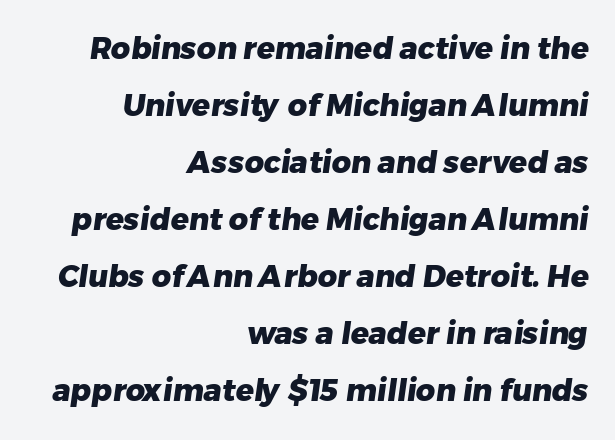
Lines of text with bare space underneath. Students, observe: this is what heavily led, spacious text looks like. Observe the ordinary spacing: letters are neighbours, not strangers. These lines are set flush right with a ragged left edge.
